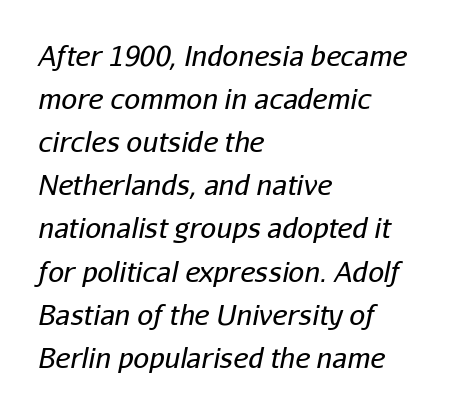
The image shows 28 px regular-weight type, italic (leaning right); set left-aligned, normal line spacing (1.54x), normal letter spacing, not underlined; low stroke contrast and a medium x-height.
